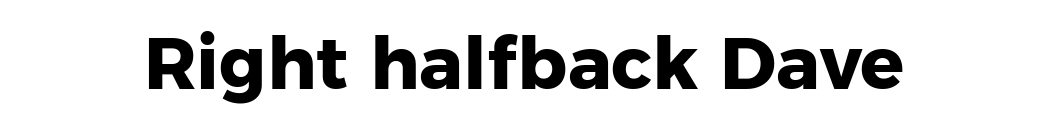
{"serif": "no", "italic": "no", "bold": "yes", "weight": "heavy", "width": "normal", "stroke_contrast": "low", "x_height": "medium", "monospaced": "no", "underline": "no", "letter_spacing": "normal", "letter_spacing_em": 0.0, "glyph_px": 73}
